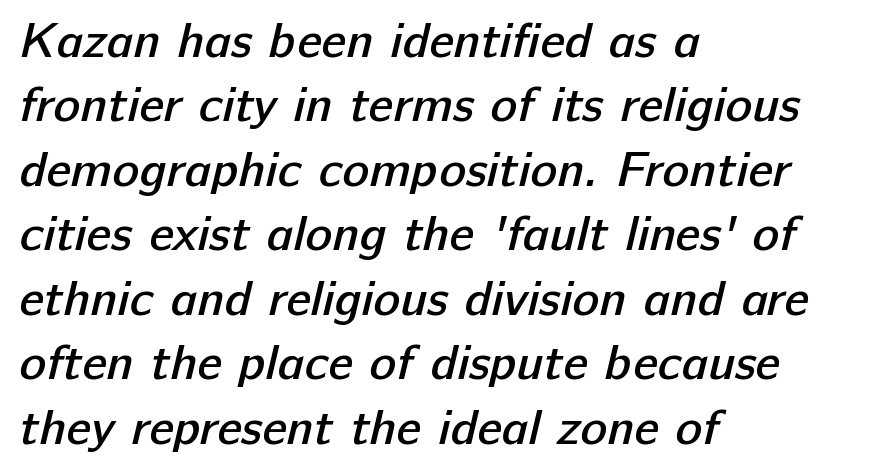
The image shows 50 px semibold sans-serif type; set left-aligned, normal line spacing (1.29x), normal letter spacing, not underlined; low stroke contrast and a medium x-height.
